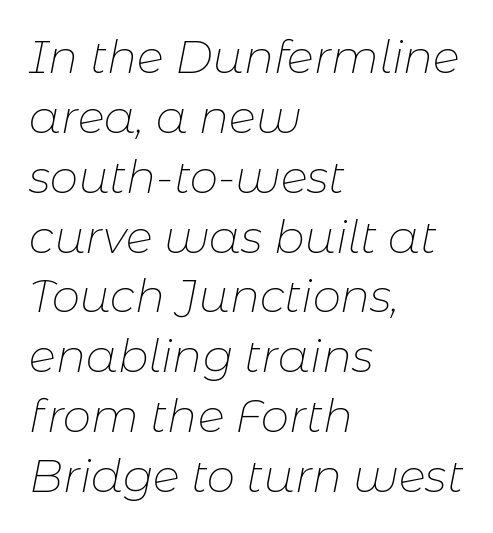
{"italic": "yes", "lean": "right", "slant_degrees": 11, "bold": "no", "weight": "thin", "width": "normal", "stroke_contrast": "low", "x_height": "medium", "monospaced": "no", "underline": "no", "align": "left", "line_spacing": "normal", "line_spacing_ratio": 1.33, "letter_spacing": "normal", "letter_spacing_em": 0.0, "glyph_px": 45}
